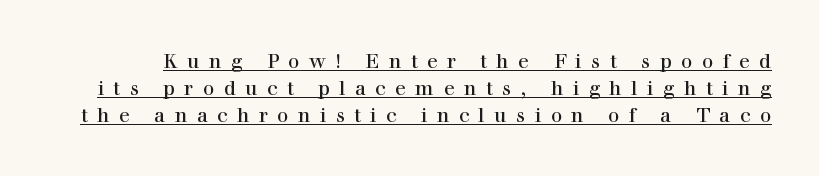
These lines were composed using upright roman letters. The gaps between neighbouring characters are conspicuously large. Glance below the letters and you will spot a drawn line. Line spacing here is normal.
